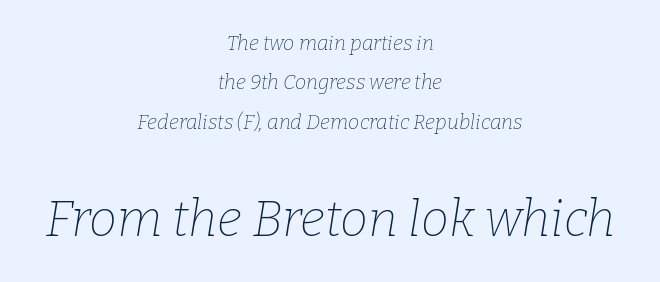
{"serif": "yes", "italic": "yes", "lean": "right", "slant_degrees": 9, "bold": "no", "weight": "thin", "width": "normal", "stroke_contrast": "low", "x_height": "medium", "monospaced": "no", "underline": "no", "align": "center", "line_spacing": "loose", "line_spacing_ratio": 1.97, "letter_spacing": "normal", "letter_spacing_em": 0.0, "larger_block": "second", "size_ratio": 2.5, "glyph_px": 50}
